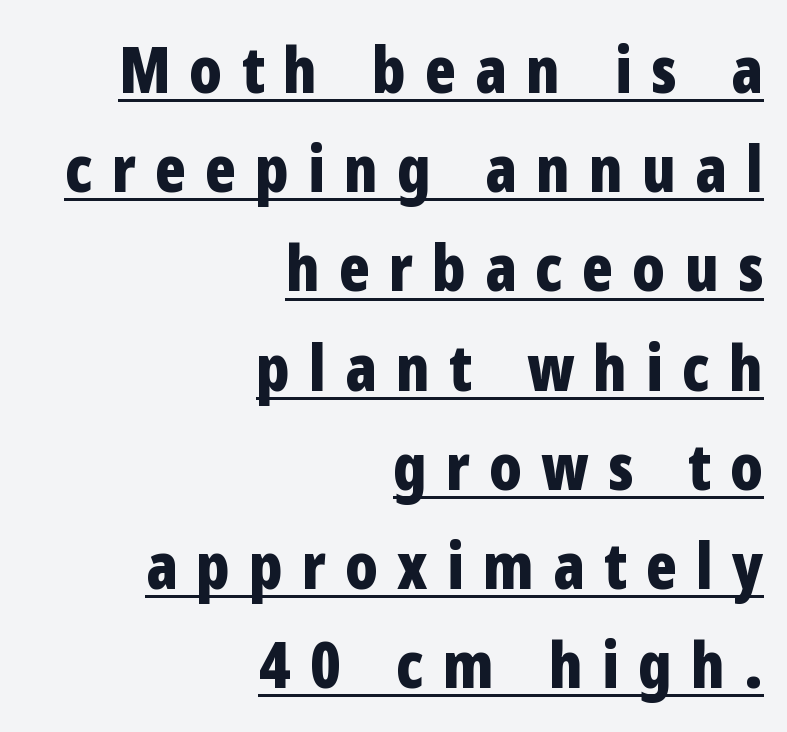
Q: Is the text bold? A: Yes.
Q: Is the text italic (slanted)? A: No, it is upright.
Q: Is the typeface a serif or a sans-serif typeface? A: Sans-serif.
Q: Is the text underlined? A: Yes.
Q: How is the paragraph aligned? A: Right-aligned.
Q: Is the spacing between letters normal or unusually wide? A: Unusually wide.
Q: Is the spacing between lines tight, normal or loose? A: Normal.
Q: Width (condensed, normal, or wide)? A: Condensed.
Q: Stroke contrast? A: Low.
Q: x-height? A: Medium.
Q: Monospaced? A: No.
